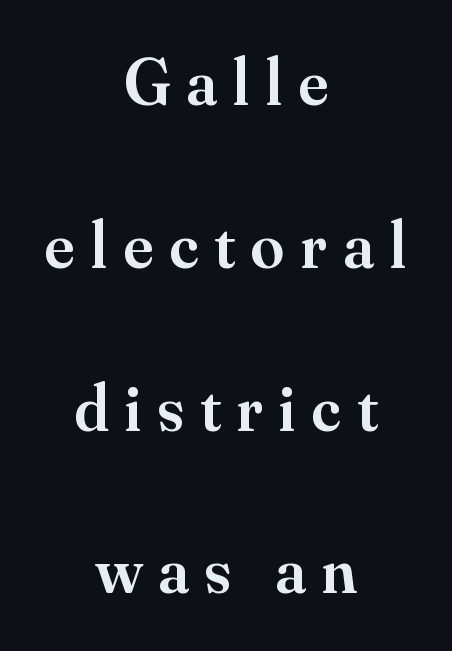
The image shows 67 px semibold serif type, upright; set centered, loose line spacing (2.43x), unusually wide letter spacing (+0.24 em), not underlined; medium stroke contrast and a small x-height.
